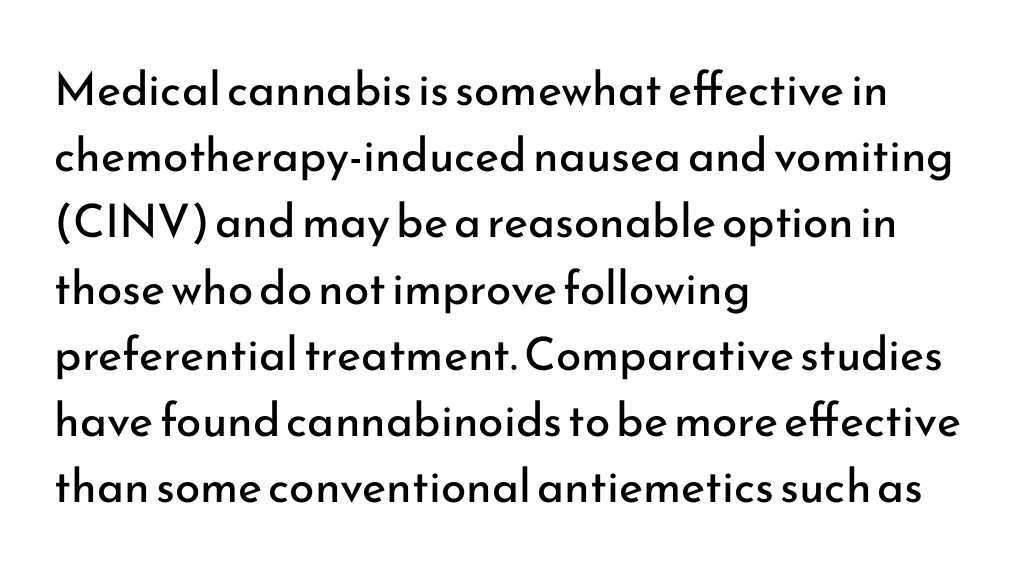
Q: Is the text bold? A: No.
Q: Is the text italic (slanted)? A: No, it is upright.
Q: Is the typeface a serif or a sans-serif typeface? A: Sans-serif.
Q: Is the text underlined? A: No.
Q: How is the paragraph aligned? A: Left-aligned.
Q: Is the spacing between letters normal or unusually wide? A: Normal.
Q: Is the spacing between lines tight, normal or loose? A: Normal.
Q: Width (condensed, normal, or wide)? A: Normal.
Q: Stroke contrast? A: Low.
Q: x-height? A: Small.
Q: Monospaced? A: No.
